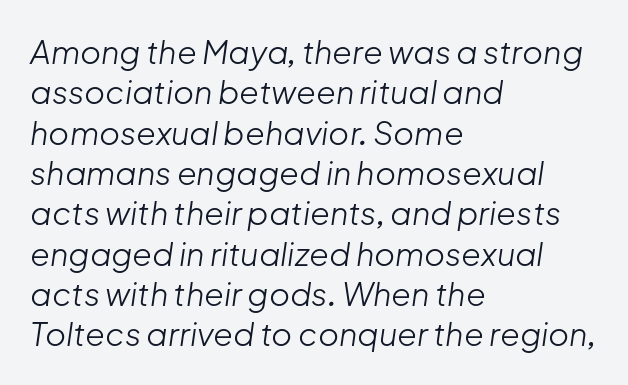
Each word holds together tightly as a unit, with standard inter-letter gaps. Beneath every word, the page is bare. The paragraph has a hard left edge and a soft right edge. These lines are rendered in a variable-pitch font. The rendering uses a moderate line-height, typical for paragraphs.
